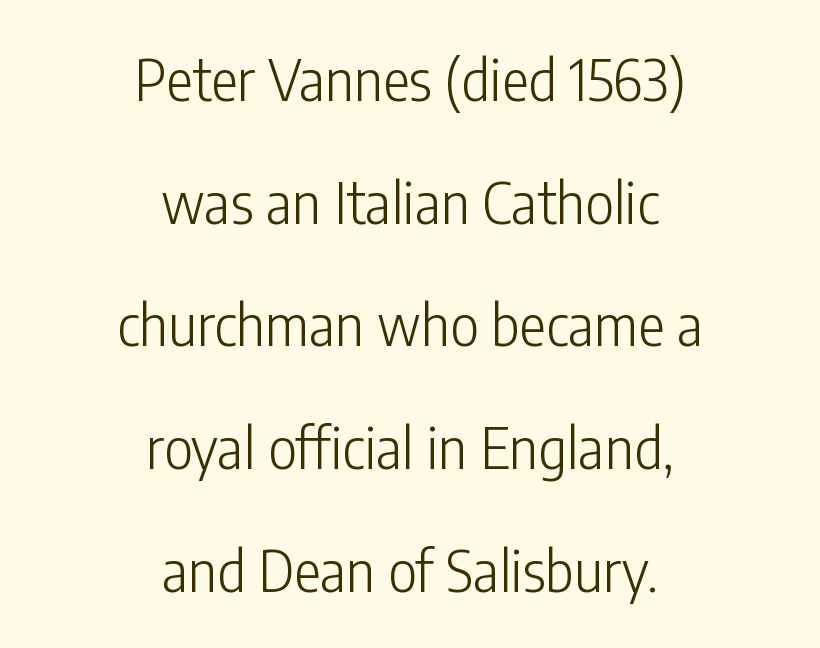
The foot of each line stays bare and open. Is this a heavy cut? Hardly; it is regular or lighter. The axis of the letterforms is exactly vertical. The letterforms sit shoulder to shoulder at normal distance.
